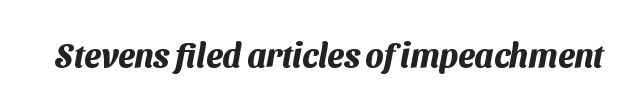
Q: Is the text bold? A: Yes.
Q: Is the typeface a serif or a sans-serif typeface? A: Sans-serif.
Q: Is the text underlined? A: No.
Q: Is the spacing between letters normal or unusually wide? A: Normal.
Q: Width (condensed, normal, or wide)? A: Normal.
Q: Stroke contrast? A: Medium.
Q: x-height? A: Medium.
Q: Monospaced? A: No.
